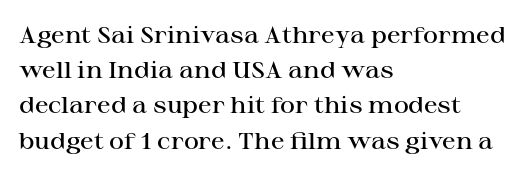
Summary of weight: moderately heavy, a semibold. You could call the tracking neutral — neither tight nor loose. Unmarked baselines from the first word to the last. Quick note: interline space is typical.
